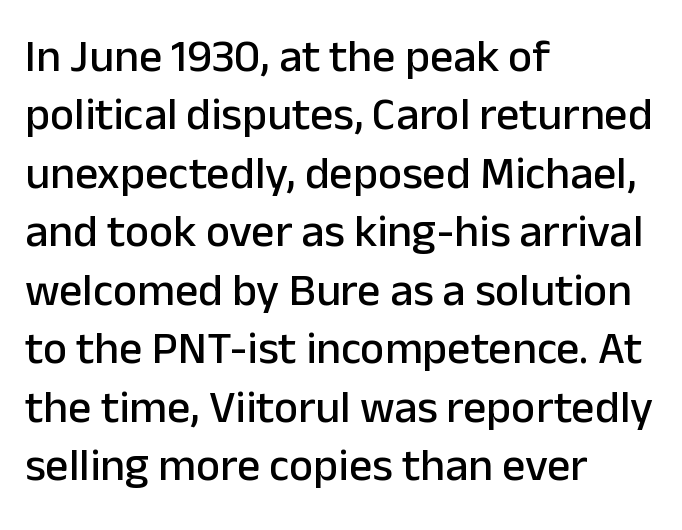
Q: Is the text italic (slanted)? A: No, it is upright.
Q: Is the typeface a serif or a sans-serif typeface? A: Sans-serif.
Q: Is the text underlined? A: No.
Q: How is the paragraph aligned? A: Left-aligned.
Q: Is the spacing between letters normal or unusually wide? A: Normal.
Q: Is the spacing between lines tight, normal or loose? A: Normal.
Q: Width (condensed, normal, or wide)? A: Normal.
Q: Stroke contrast? A: Low.
Q: x-height? A: Medium.
Q: Monospaced? A: No.
